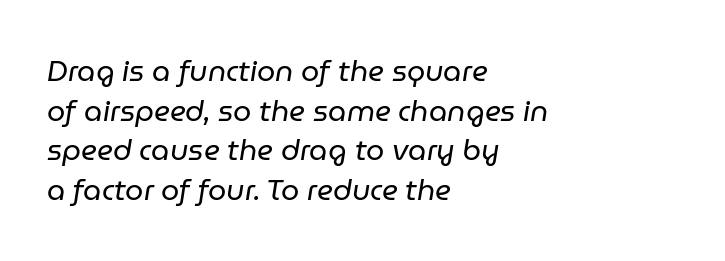
{"italic": "yes", "lean": "right", "slant_degrees": 9, "bold": "no", "weight": "regular", "width": "normal", "stroke_contrast": "low", "x_height": "medium", "monospaced": "no", "underline": "no", "align": "left", "line_spacing": "normal", "line_spacing_ratio": 1.37, "letter_spacing": "normal", "letter_spacing_em": 0.0, "glyph_px": 29}
